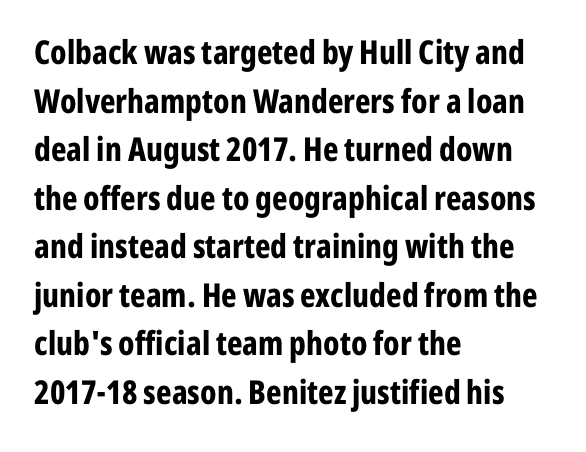
The image shows 33 px bold, condensed sans-serif type, upright; set left-aligned, normal line spacing (1.47x), normal letter spacing, not underlined; low stroke contrast and a medium x-height.
